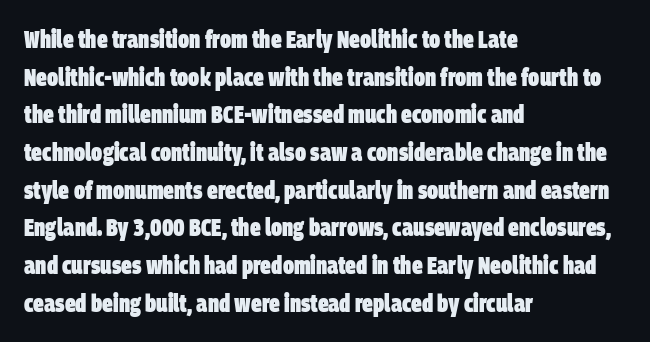
The image shows 24 px bold type; set left-aligned, normal line spacing (1.57x), normal letter spacing, not underlined.
